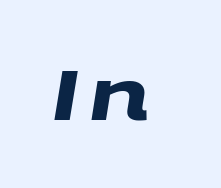
The face used here is proportionally spaced, like ordinary book or web type. The words here are not underlined. Classification — sans serif. These words are printed bold, with thick strokes throughout.
